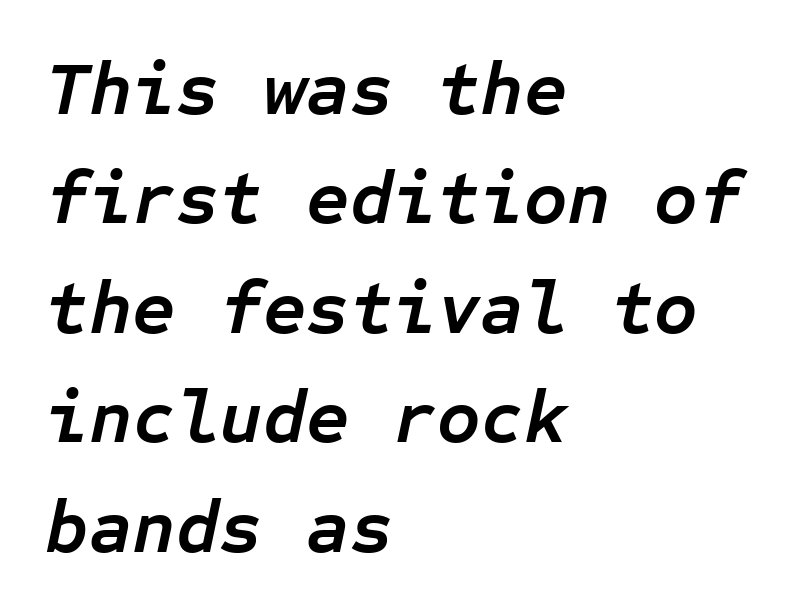
The image shows 75 px semibold type, italic (leaning right), monospaced; set left-aligned, normal line spacing (1.46x), normal letter spacing, not underlined; low stroke contrast and a medium x-height.
